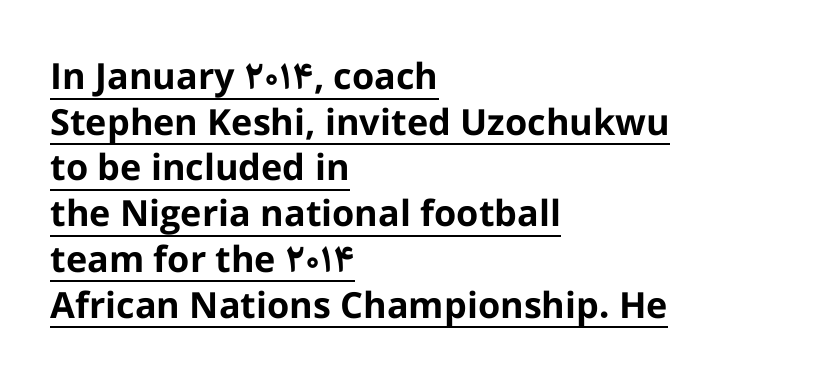
Q: Is the text bold? A: Yes.
Q: Is the text italic (slanted)? A: No, it is upright.
Q: Is the typeface a serif or a sans-serif typeface? A: Sans-serif.
Q: Is the text underlined? A: Yes.
Q: How is the paragraph aligned? A: Left-aligned.
Q: Is the spacing between letters normal or unusually wide? A: Normal.
Q: Is the spacing between lines tight, normal or loose? A: Normal.
Q: Width (condensed, normal, or wide)? A: Normal.
Q: Stroke contrast? A: Low.
Q: x-height? A: Medium.
Q: Monospaced? A: No.
